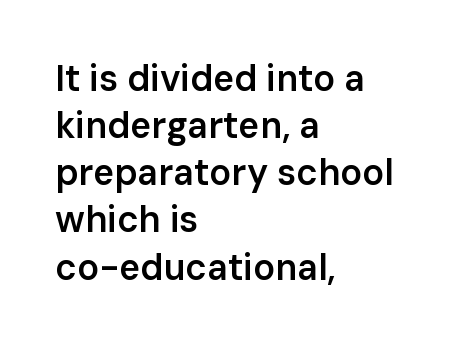
The rendering keeps characters at their native spacing. If you drew a line through each stem, it would be perfectly vertical. The rendering anchors every line to the left-hand side. This is the in-between weight designers call semibold or demi. Interline gaps are of average width in this sample. To sum up the face: it is a sans, with no serifs.
